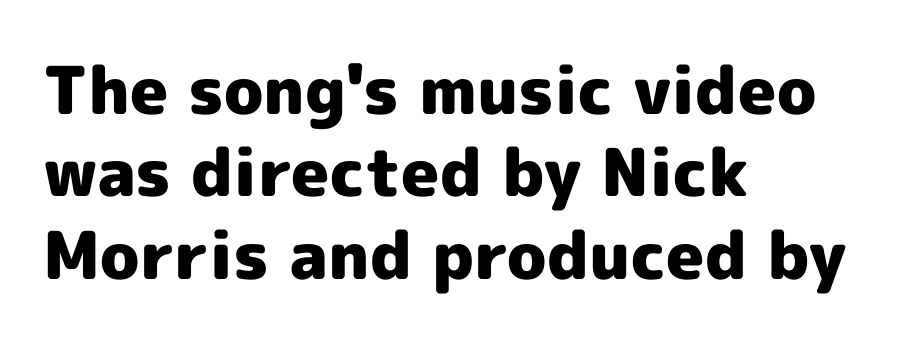
{"serif": "no", "italic": "no", "bold": "yes", "weight": "heavy", "width": "normal", "x_height": "medium", "monospaced": "no", "underline": "no", "align": "left", "line_spacing": "normal", "line_spacing_ratio": 1.25, "letter_spacing": "normal", "letter_spacing_em": 0.0, "glyph_px": 66}
